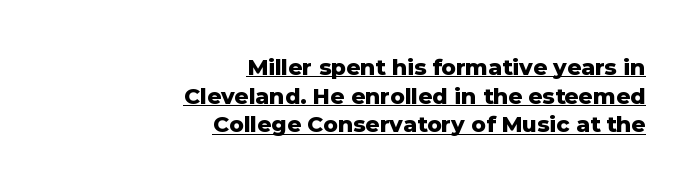
{"italic": "no", "bold": "yes", "underline": "yes", "align": "right", "line_spacing": "normal", "line_spacing_ratio": 1.3, "letter_spacing": "normal", "letter_spacing_em": 0.0, "glyph_px": 22}
